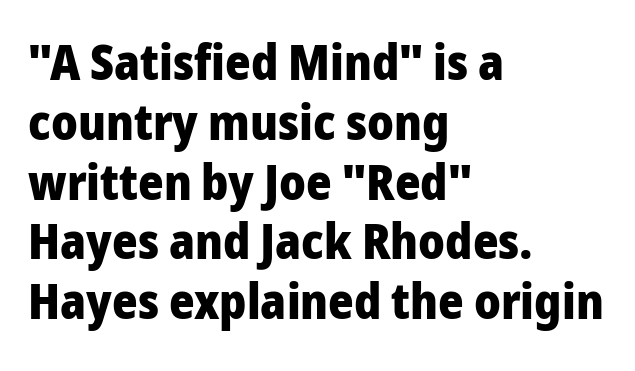
Q: Is the text bold? A: Yes.
Q: Is the text italic (slanted)? A: No, it is upright.
Q: Is the typeface a serif or a sans-serif typeface? A: Sans-serif.
Q: Is the text underlined? A: No.
Q: How is the paragraph aligned? A: Left-aligned.
Q: Is the spacing between letters normal or unusually wide? A: Normal.
Q: Width (condensed, normal, or wide)? A: Normal.
Q: Stroke contrast? A: Low.
Q: x-height? A: Medium.
Q: Monospaced? A: No.
